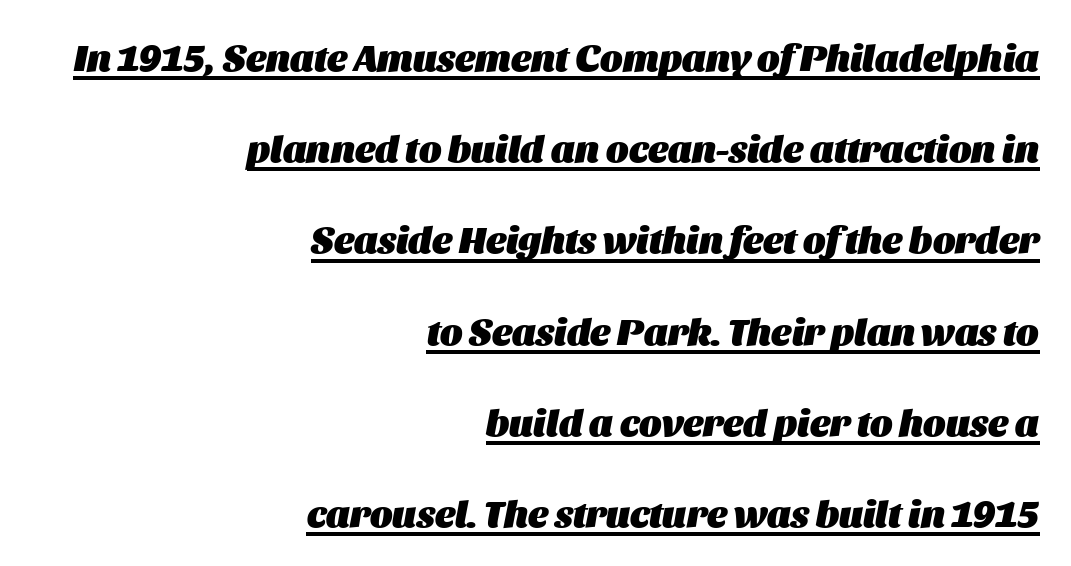
Q: Is the text bold? A: Yes.
Q: Is the text italic (slanted)? A: Yes, it leans right by about 11 degrees.
Q: Is the text underlined? A: Yes.
Q: How is the paragraph aligned? A: Right-aligned.
Q: Is the spacing between letters normal or unusually wide? A: Normal.
Q: Is the spacing between lines tight, normal or loose? A: Loose.
Q: Width (condensed, normal, or wide)? A: Normal.
Q: Stroke contrast? A: Medium.
Q: x-height? A: Large.
Q: Monospaced? A: No.
